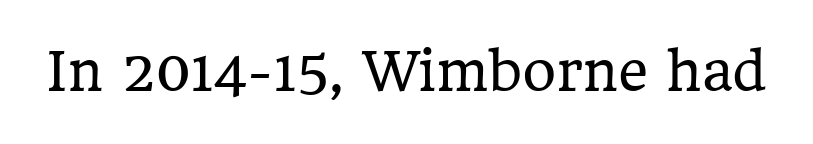
{"serif": "yes", "italic": "no", "bold": "no", "weight": "regular", "width": "normal", "stroke_contrast": "low", "x_height": "medium", "monospaced": "no", "underline": "no", "letter_spacing": "normal", "letter_spacing_em": 0.0, "glyph_px": 52}
